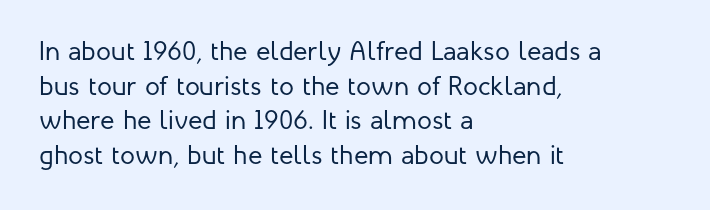
The block of text has a typical density, with ordinary space between rows. Which margin do the lines hug? The left one — the right edge is uneven. The space directly below the letters is spotless. This is the regular roman posture of the typeface. Does extra space separate the letters? No, they use regular spacing.
